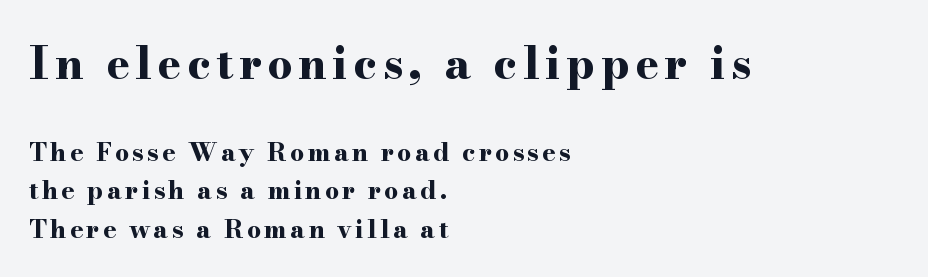
{"serif": "yes", "italic": "no", "bold": "yes", "weight": "bold", "width": "wide", "stroke_contrast": "high", "x_height": "small", "monospaced": "no", "underline": "no", "align": "left", "line_spacing": "normal", "line_spacing_ratio": 1.54, "larger_block": "first", "size_ratio": 1.76, "glyph_px": 44}
